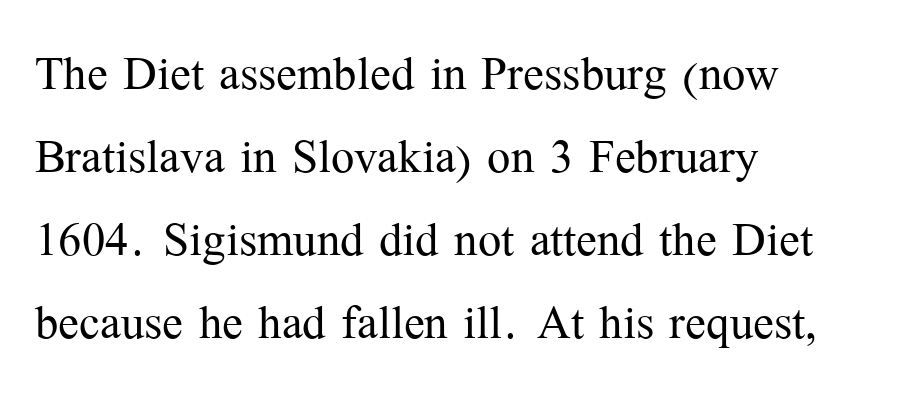
Q: Is the text bold? A: No.
Q: Is the text italic (slanted)? A: No, it is upright.
Q: Is the typeface a serif or a sans-serif typeface? A: Serif.
Q: Is the text underlined? A: No.
Q: How is the paragraph aligned? A: Left-aligned.
Q: Is the spacing between letters normal or unusually wide? A: Normal.
Q: Is the spacing between lines tight, normal or loose? A: Normal.
Q: Width (condensed, normal, or wide)? A: Normal.
Q: Stroke contrast? A: Medium.
Q: x-height? A: Medium.
Q: Monospaced? A: No.
